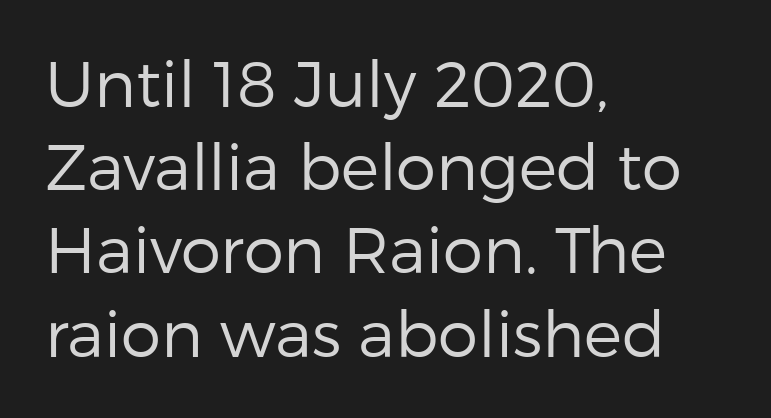
{"serif": "no", "italic": "no", "bold": "no", "weight": "regular", "width": "normal", "stroke_contrast": "low", "x_height": "medium", "monospaced": "no", "underline": "no", "align": "left", "line_spacing": "normal", "line_spacing_ratio": 1.3, "letter_spacing": "normal", "letter_spacing_em": 0.0, "glyph_px": 64}
